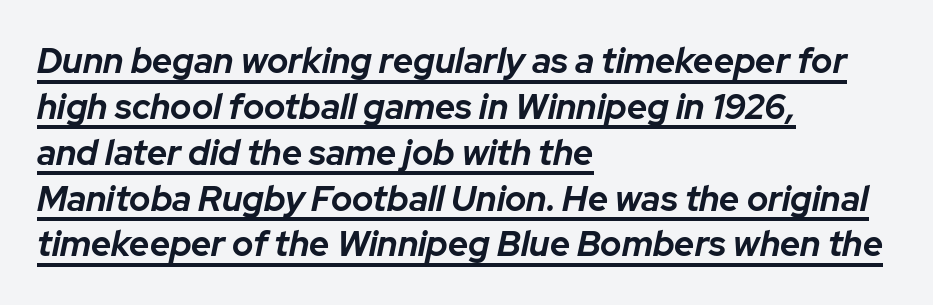
{"italic": "yes", "lean": "right", "slant_degrees": 12, "bold": "yes", "weight": "bold", "width": "normal", "stroke_contrast": "low", "x_height": "medium", "monospaced": "no", "underline": "yes", "align": "left", "line_spacing": "normal", "line_spacing_ratio": 1.31, "letter_spacing": "normal", "letter_spacing_em": 0.0, "glyph_px": 35}
